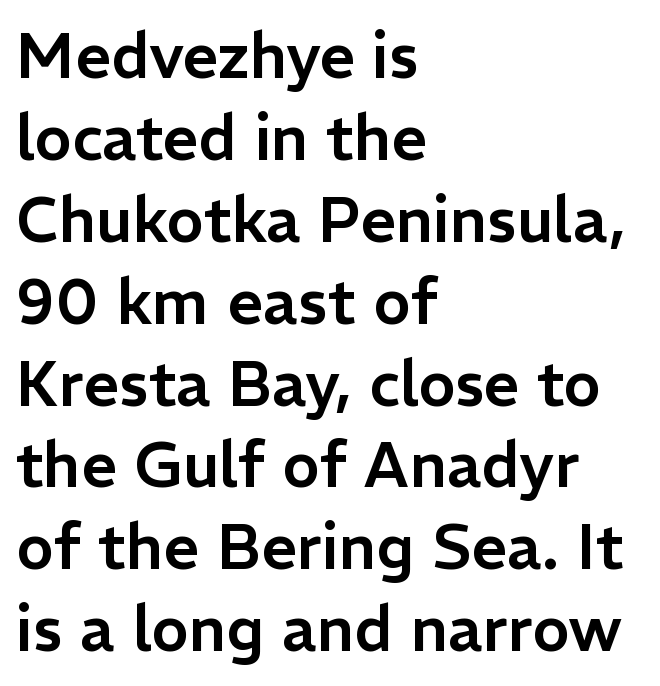
Q: Is the text italic (slanted)? A: No, it is upright.
Q: Is the typeface a serif or a sans-serif typeface? A: Sans-serif.
Q: Is the text underlined? A: No.
Q: How is the paragraph aligned? A: Left-aligned.
Q: Is the spacing between letters normal or unusually wide? A: Normal.
Q: Is the spacing between lines tight, normal or loose? A: Normal.
Q: Width (condensed, normal, or wide)? A: Normal.
Q: Stroke contrast? A: Low.
Q: x-height? A: Medium.
Q: Monospaced? A: No.
